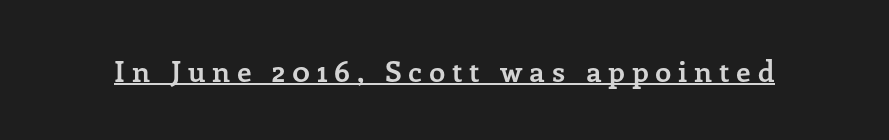
{"serif": "yes", "italic": "no", "bold": "yes", "weight": "semibold", "width": "normal", "stroke_contrast": "low", "x_height": "medium", "monospaced": "no", "underline": "yes", "letter_spacing": "wide", "letter_spacing_em": 0.23, "glyph_px": 29}
